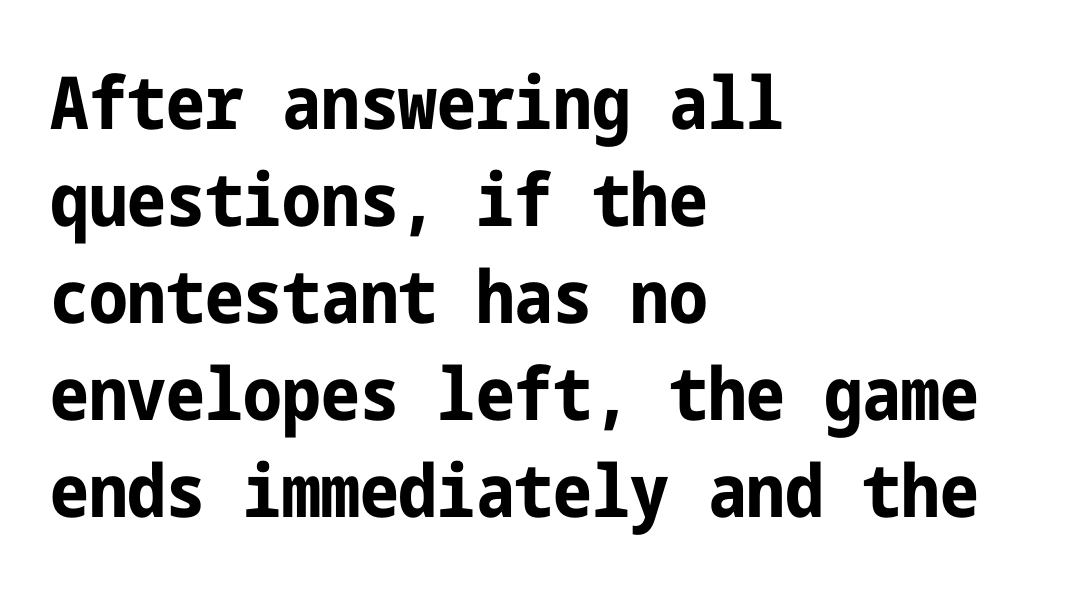
One glance says typical: line gaps are just what's usual. Tracking value appears to be zero — textbook default spacing. These lines were composed using upright roman letters. Note: no serifs on the glyphs. Rule under the text: the space is simply empty.
